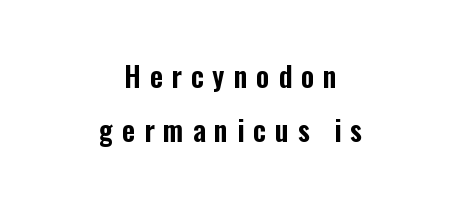
The font family rendered here belongs to the sans-serif group. The letters advance in unequal steps, a hallmark of proportional type. Teacher's note: observe the equal gaps on both sides — that is centered alignment. Does the lettering tilt? It doesn't — this is upright. Glance below the letters and you will spot only blank space.
